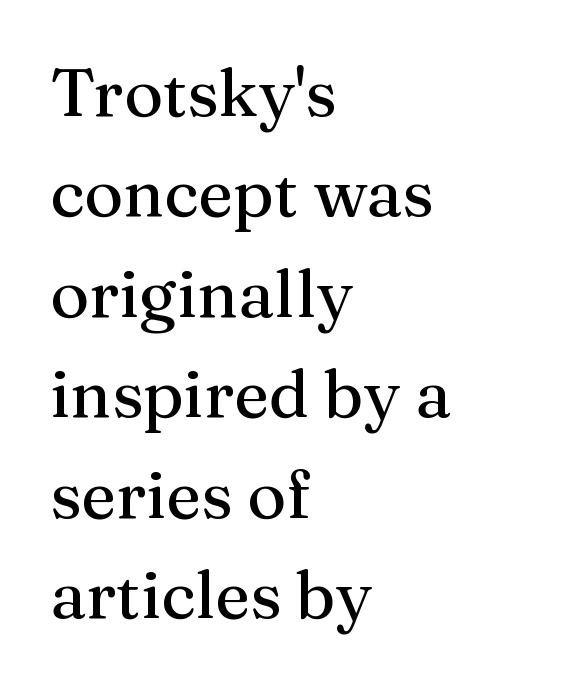
{"serif": "yes", "italic": "no", "width": "normal", "stroke_contrast": "medium", "x_height": "medium", "monospaced": "no", "underline": "no", "align": "left", "line_spacing": "normal", "line_spacing_ratio": 1.5, "letter_spacing": "normal", "letter_spacing_em": 0.0, "glyph_px": 67}
